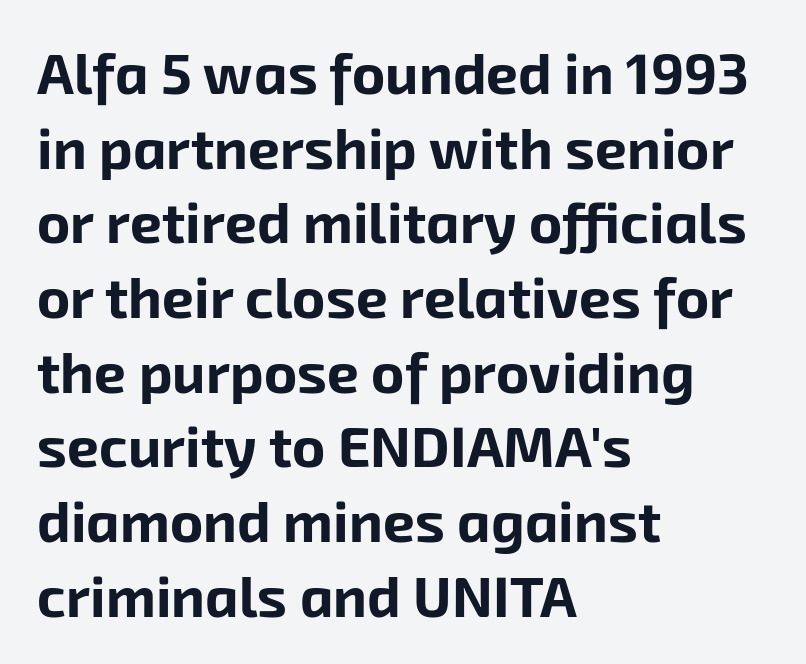
Q: Is the text bold? A: Yes.
Q: Is the typeface a serif or a sans-serif typeface? A: Sans-serif.
Q: Is the text underlined? A: No.
Q: How is the paragraph aligned? A: Left-aligned.
Q: Is the spacing between letters normal or unusually wide? A: Normal.
Q: Is the spacing between lines tight, normal or loose? A: Normal.
Q: Width (condensed, normal, or wide)? A: Normal.
Q: Stroke contrast? A: Low.
Q: x-height? A: Medium.
Q: Monospaced? A: No.
